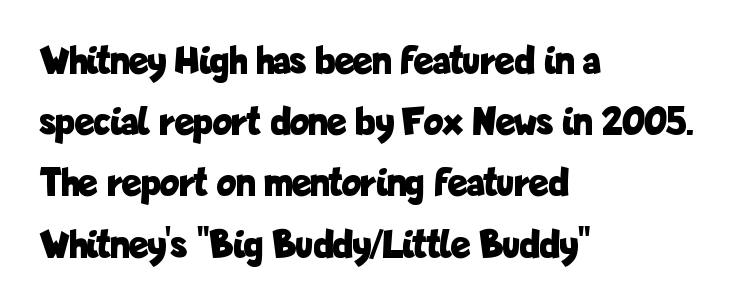
{"serif": "no", "italic": "no", "bold": "yes", "weight": "bold", "width": "condensed", "stroke_contrast": "low", "x_height": "medium", "monospaced": "no", "underline": "no", "align": "left", "line_spacing": "normal", "line_spacing_ratio": 1.53, "letter_spacing": "normal", "letter_spacing_em": 0.0, "glyph_px": 40}
